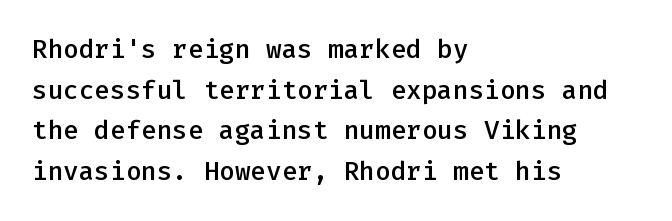
Q: Is the text bold? A: Semi-bold.
Q: Is the text italic (slanted)? A: No, it is upright.
Q: Is the text underlined? A: No.
Q: How is the paragraph aligned? A: Left-aligned.
Q: Is the spacing between letters normal or unusually wide? A: Normal.
Q: Is the spacing between lines tight, normal or loose? A: Normal.
